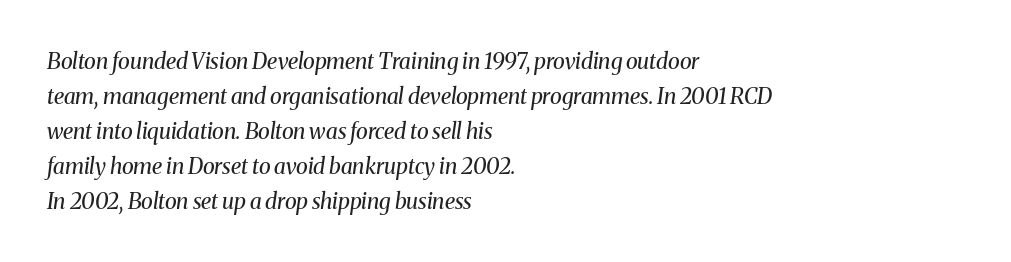
{"italic": "yes", "lean": "right", "slant_degrees": 8, "bold": "no", "underline": "no", "align": "left", "line_spacing": "normal", "line_spacing_ratio": 1.59, "letter_spacing": "normal", "letter_spacing_em": 0.0, "glyph_px": 22}
